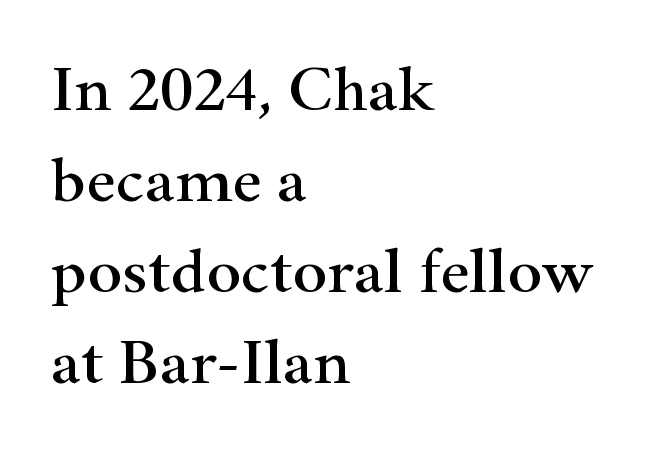
{"serif": "yes", "italic": "no", "width": "wide", "stroke_contrast": "high", "x_height": "small", "monospaced": "no", "underline": "no", "align": "left", "line_spacing": "normal", "line_spacing_ratio": 1.4, "letter_spacing": "normal", "letter_spacing_em": 0.0, "glyph_px": 65}
